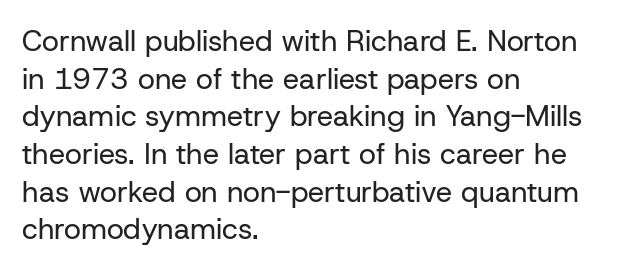
Is the letter spacing exaggerated? No — it looks like the ordinary default. Compared with a typical body face, this is equally light or lighter still. The axis of the letterforms is exactly vertical. Nothing sits at the stroke ends, so this counts as sans-serif. You could not count columns in this text — the font is proportionally spaced. In CSS terms this would be text-align: left.
